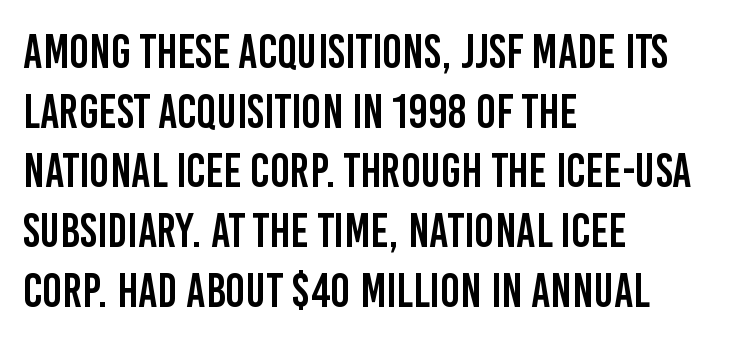
{"serif": "no", "italic": "no", "width": "condensed", "stroke_contrast": "low", "x_height": "large", "monospaced": "no", "underline": "no", "align": "left", "line_spacing": "normal", "line_spacing_ratio": 1.27, "letter_spacing": "normal", "letter_spacing_em": 0.0, "glyph_px": 47}
